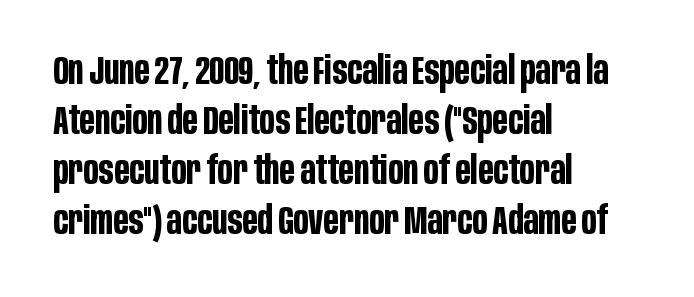
The image shows 39 px bold, condensed sans-serif type, upright; set left-aligned, normal line spacing (1.28x), normal letter spacing, not underlined; low stroke contrast and a large x-height.
